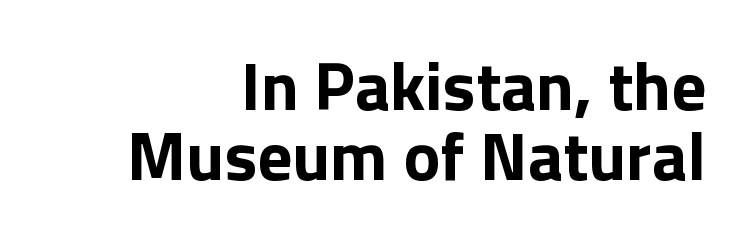
The space between consecutive lines is stingy. Serif or sans? Sans — the stroke terminals are bare. In terms of letterspacing, this is plain default setting. Is this a fixed-width face? No — the glyphs have proportional, varying widths. Unmarked baselines from the first word to the last.
